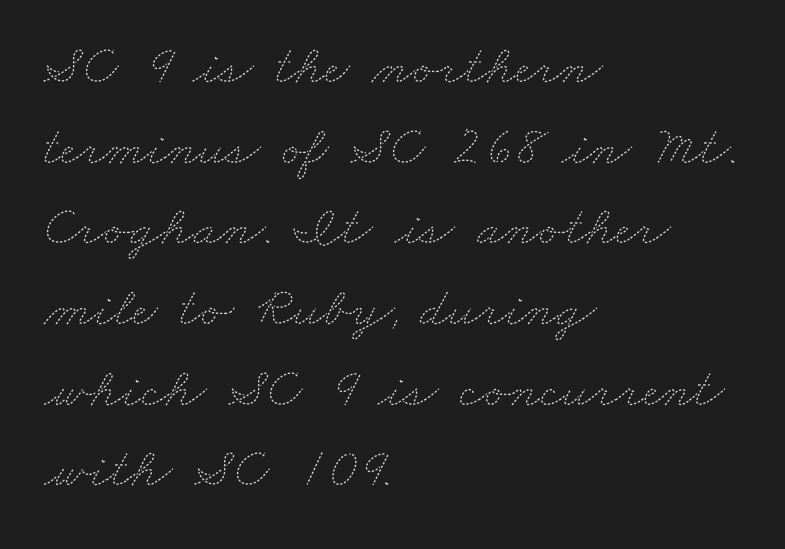
{"bold": "no", "weight": "thin", "width": "wide", "stroke_contrast": "medium", "x_height": "small", "monospaced": "no", "underline": "no", "align": "left", "line_spacing": "normal", "line_spacing_ratio": 1.44, "letter_spacing": "normal", "letter_spacing_em": 0.0, "glyph_px": 56}
